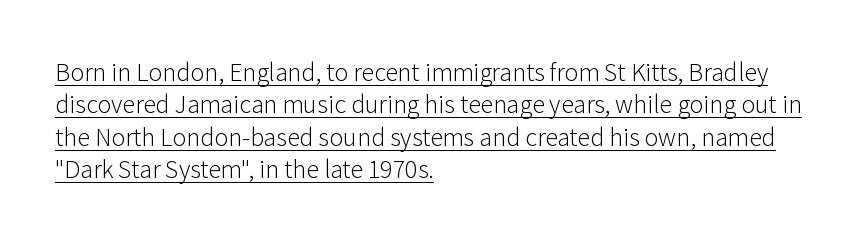
Q: Is the text bold? A: No.
Q: Is the text italic (slanted)? A: No, it is upright.
Q: Is the text underlined? A: Yes.
Q: How is the paragraph aligned? A: Left-aligned.
Q: Is the spacing between letters normal or unusually wide? A: Normal.
Q: Is the spacing between lines tight, normal or loose? A: Normal.
